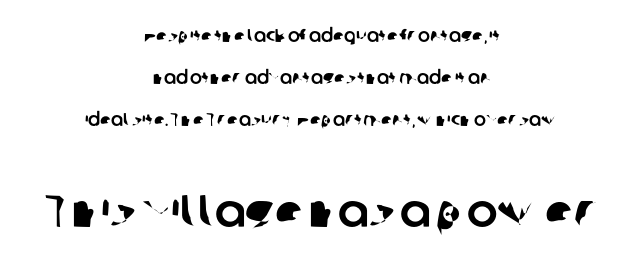
{"serif": "no", "width": "normal", "stroke_contrast": "low", "x_height": "medium", "monospaced": "no", "underline": "no", "align": "center", "line_spacing": "loose", "line_spacing_ratio": 2.34, "letter_spacing": "normal", "letter_spacing_em": 0.0, "larger_block": "second", "size_ratio": 2.56, "glyph_px": 46}
